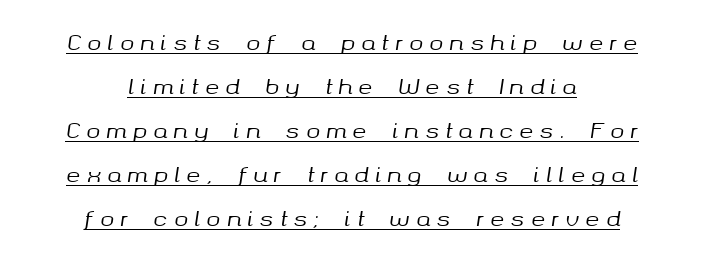
What's the leading like? Stretched, with rows far apart. Which margin do the lines hug? Neither — every line sits in the middle. The face used here has a pronounced slope to its letters. Somebody hit Ctrl+U on this one — the words are underlined.
